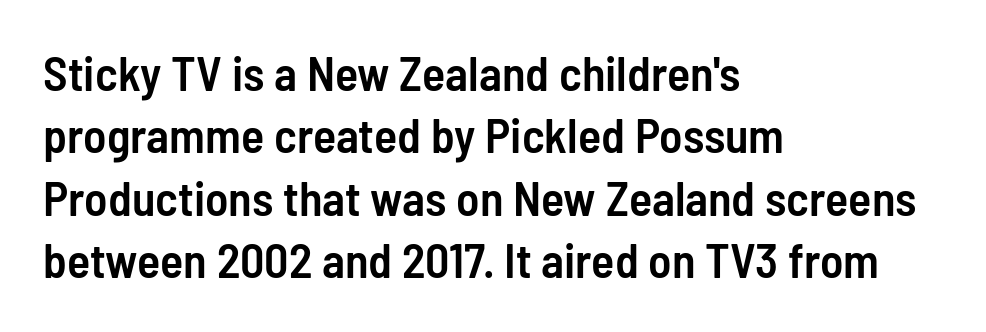
Stroke terminals: plain, sans-serif. The rag falls on the right side of this text block. This is the regular roman posture of the typeface. The line-height multiplier appears to be the usual default. The passage shown is typed in a proportional face where columns would drift. The letters are semibold — heavier than regular but short of a full bold.
